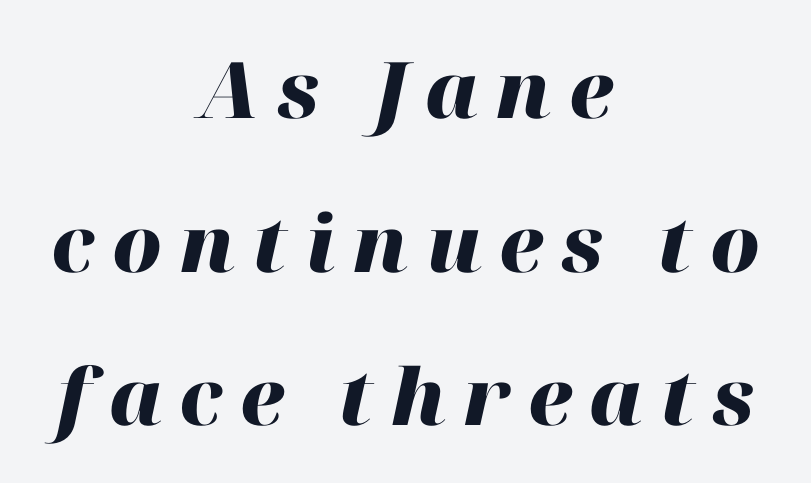
The image shows 78 px heavy type, italic (leaning right); set centered, loose line spacing (1.97x), unusually wide letter spacing (+0.22 em), not underlined; high stroke contrast and a medium x-height.
